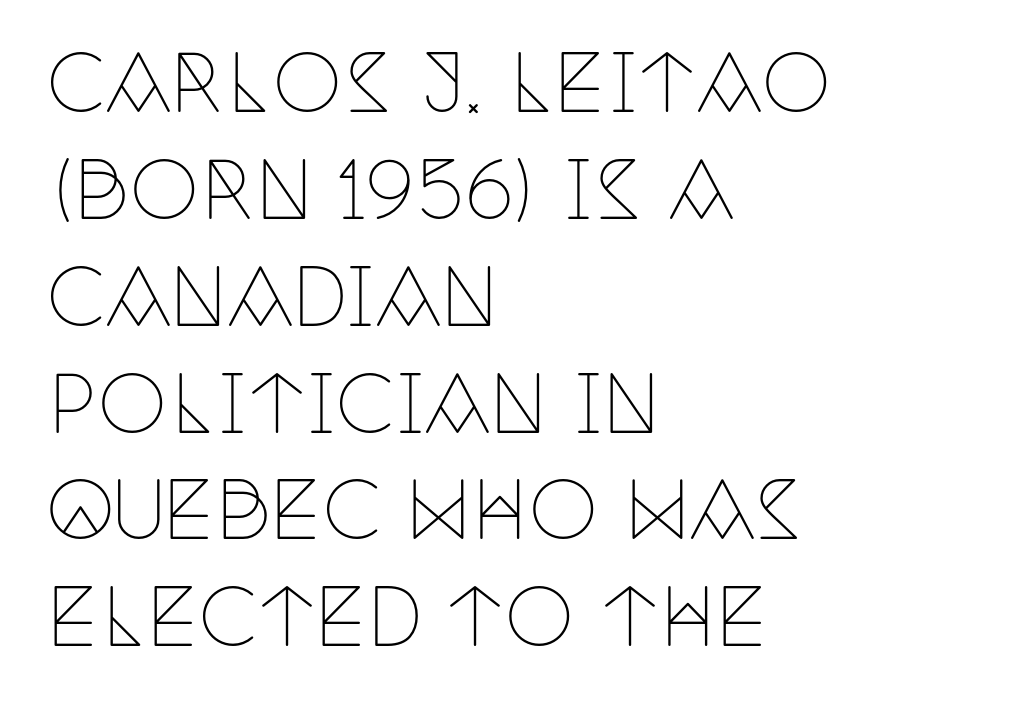
Q: Is the text bold? A: No.
Q: Is the text italic (slanted)? A: No, it is upright.
Q: Is the typeface a serif or a sans-serif typeface? A: Serif.
Q: Is the text underlined? A: No.
Q: How is the paragraph aligned? A: Left-aligned.
Q: Is the spacing between letters normal or unusually wide? A: Normal.
Q: Is the spacing between lines tight, normal or loose? A: Normal.
Q: Width (condensed, normal, or wide)? A: Condensed.
Q: Stroke contrast? A: Low.
Q: x-height? A: Large.
Q: Monospaced? A: No.
